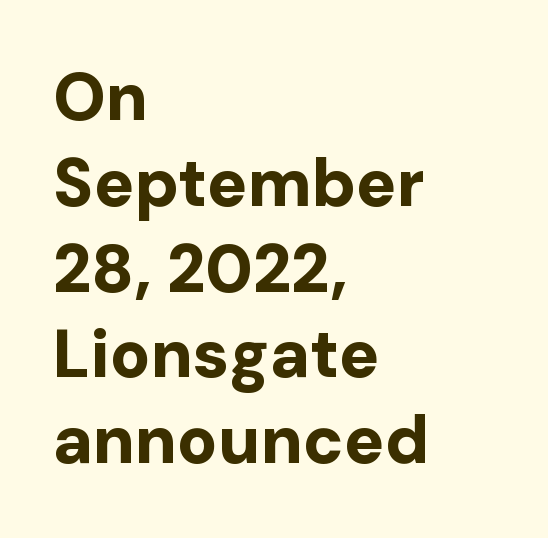
{"serif": "no", "italic": "no", "bold": "yes", "weight": "bold", "width": "normal", "stroke_contrast": "low", "x_height": "medium", "monospaced": "no", "underline": "no", "align": "left", "line_spacing": "normal", "line_spacing_ratio": 1.28, "letter_spacing": "normal", "letter_spacing_em": 0.0, "glyph_px": 67}
